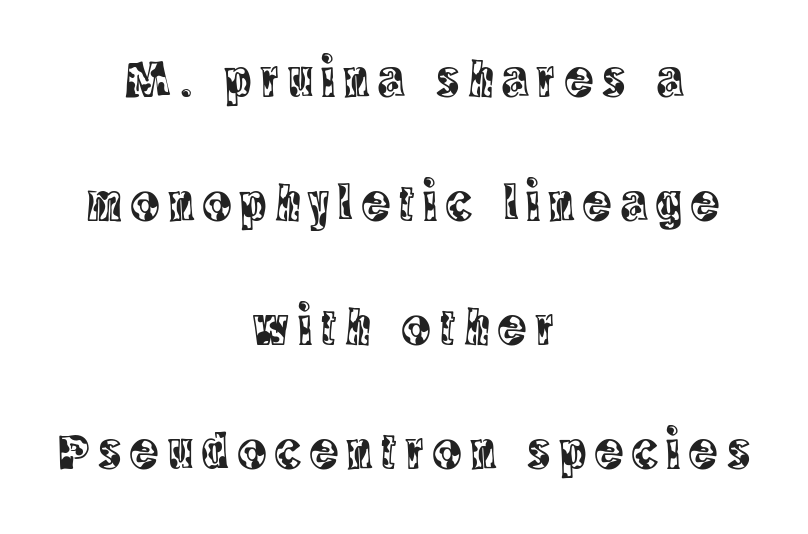
Q: Is the text italic (slanted)? A: No, it is upright.
Q: Is the typeface a serif or a sans-serif typeface? A: Serif.
Q: Is the text underlined? A: No.
Q: How is the paragraph aligned? A: Centered.
Q: Is the spacing between lines tight, normal or loose? A: Loose.
Q: Width (condensed, normal, or wide)? A: Condensed.
Q: x-height? A: Large.
Q: Monospaced? A: No.
